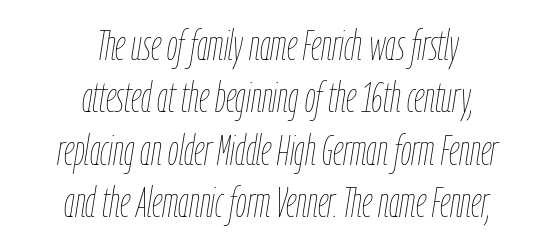
Rule under the text: the space is simply empty. Between one letter and the next there's only the usual sliver of space. Rows of type keep a routine distance in the vertical direction. Horizontally, the lines are justified to the midpoint only. The font's italic variant was chosen for this text. On a weight scale, this lands at 450 or below.
